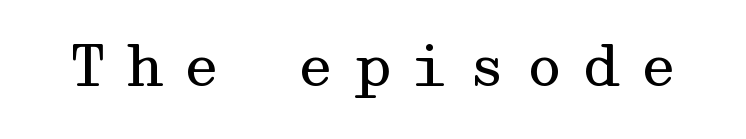
Examine the stroke ends and you'll spot serifs. Unmarked baselines from the first word to the last. Notice how the stems are strictly vertical — no italics here. The line texture is sparse and dotted thanks to wide tracking. Is the type heavy? It reads as light-to-regular instead.
